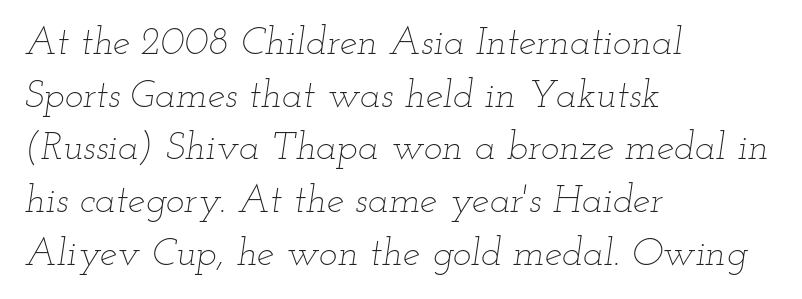
Character widths vary here, with narrow letters taking less room than wide ones. Quick note: italic. Caption: multi-line text, flush left, ragged right. Characters follow at the spacing the type designer built in. The line-height multiplier appears to be the usual default.
